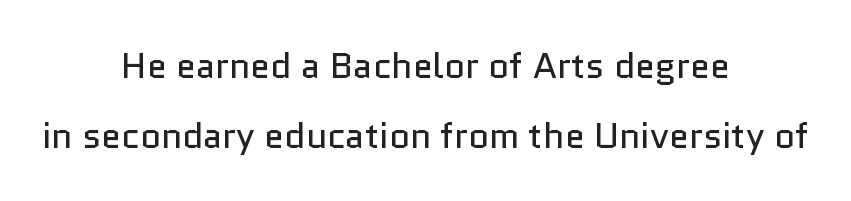
{"serif": "no", "italic": "no", "bold": "no", "weight": "regular", "width": "normal", "stroke_contrast": "low", "x_height": "medium", "monospaced": "no", "underline": "no", "align": "center", "line_spacing": "loose", "line_spacing_ratio": 1.94, "letter_spacing": "normal", "letter_spacing_em": 0.0, "glyph_px": 36}
